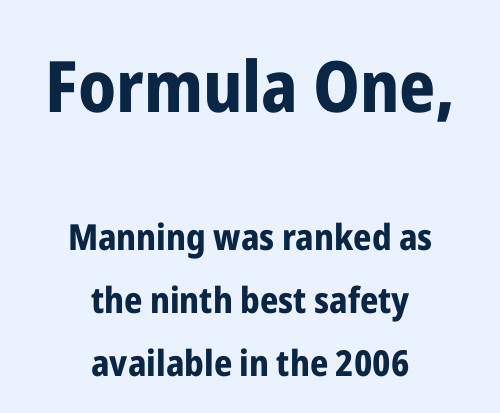
Q: Is the text bold? A: Yes.
Q: Is the text italic (slanted)? A: No, it is upright.
Q: Is the typeface a serif or a sans-serif typeface? A: Sans-serif.
Q: Is the text underlined? A: No.
Q: How is the paragraph aligned? A: Centered.
Q: Is the spacing between letters normal or unusually wide? A: Normal.
Q: Which block of text is set in a larger size, the first (top) or the second (bottom)? A: The first (top) one.
Q: Width (condensed, normal, or wide)? A: Condensed.
Q: Stroke contrast? A: Low.
Q: x-height? A: Medium.
Q: Monospaced? A: No.
